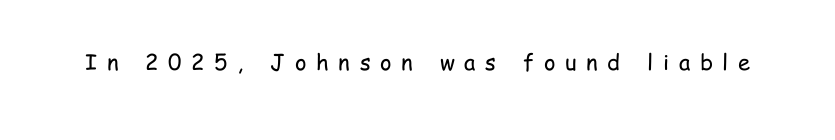
Caption: face not bold, strokes unweighted. Every character sits straight up, as roman type does. Letter spacing: wide. Nobody drew a line under any word here.
